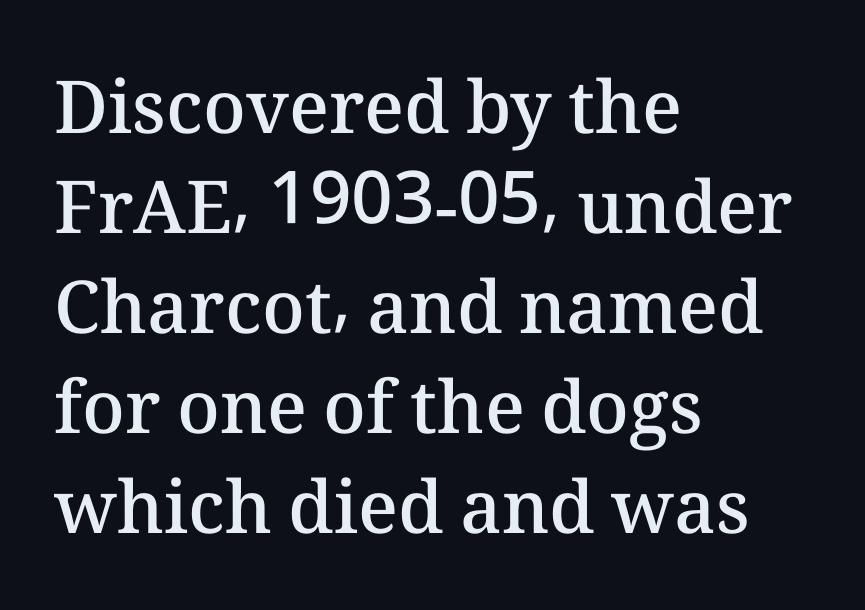
This rendering uses left alignment, leaving the right contour irregular. Think of a printed novel: that variable character pitch is what you see here. Typesetter's note: demi weight, one step under bold. Notice how the stems are strictly vertical — no italics here. Regular leading. The glyphs are unaccompanied by any horizontal stroke below them.
